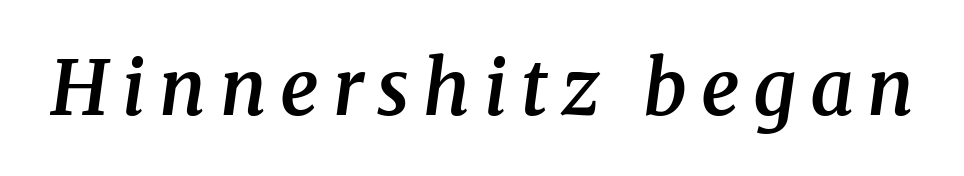
Q: Is the text bold? A: Semi-bold.
Q: Is the text italic (slanted)? A: Yes, it leans right by about 8 degrees.
Q: Is the typeface a serif or a sans-serif typeface? A: Serif.
Q: Is the text underlined? A: No.
Q: Width (condensed, normal, or wide)? A: Normal.
Q: Stroke contrast? A: Medium.
Q: x-height? A: Medium.
Q: Monospaced? A: No.
